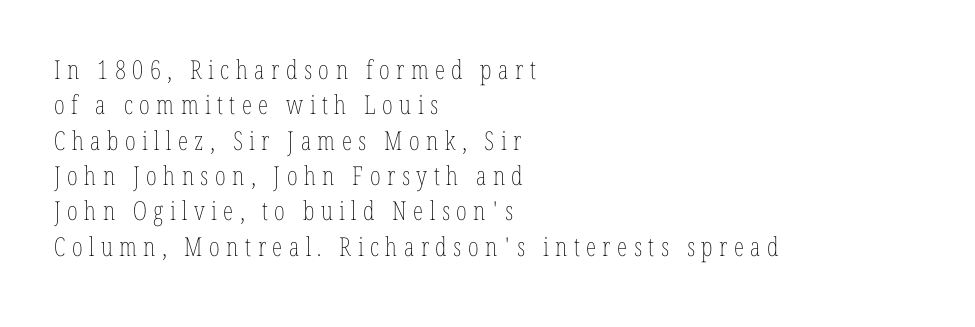
The face used here is rendered with a markedly widened letterfit. Bare-footed words on every line. The ragged edge is on the right, which tells us the setting is flush left. Quick note: not italic, upright. The weight would be labelled regular, book, light, or lighter still. Honestly, the row spacing looks completely unremarkable.
